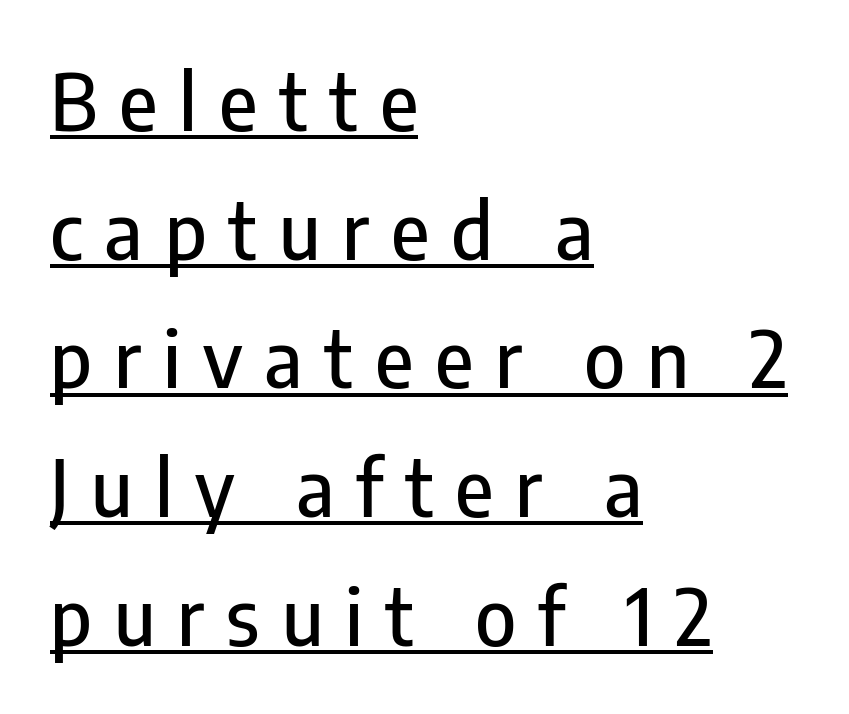
Casual observation: everything's shoved over to the left. What stands out about the letter spacing? Its width — letters are far apart. Vertically, the passage feels balanced, rows spaced as you'd expect. Note: no serifs on the glyphs. The rendered words wear a rule along their underside. The lettering stays uniformly vertical, giving the passage a roman look.
